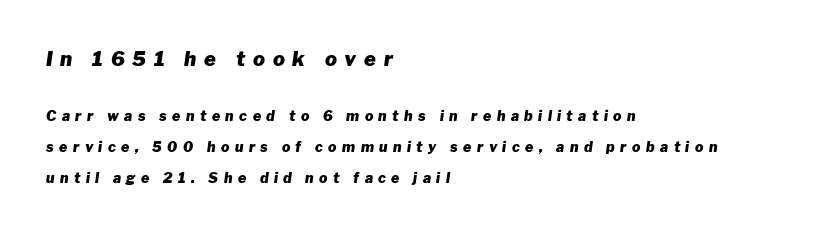
Q: Is the text bold? A: Yes.
Q: Is the text italic (slanted)? A: Yes, it leans right by about 8 degrees.
Q: Is the text underlined? A: No.
Q: How is the paragraph aligned? A: Left-aligned.
Q: Is the spacing between letters normal or unusually wide? A: Unusually wide.
Q: Is the spacing between lines tight, normal or loose? A: Loose.
Q: Which block of text is set in a larger size, the first (top) or the second (bottom)? A: The first (top) one.
